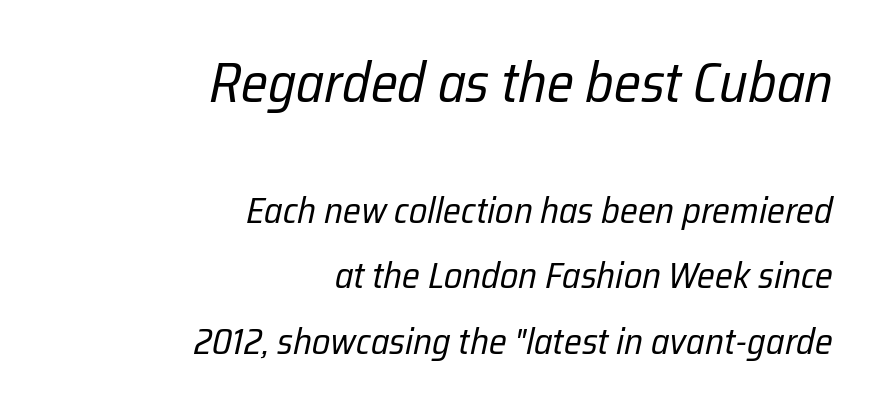
The image shows 56 px regular-weight, condensed type, italic (leaning right); set right-aligned, line spacing 1.76x, normal letter spacing, not underlined; the first (top) block is 1.51x larger; low stroke contrast and a medium x-height.
